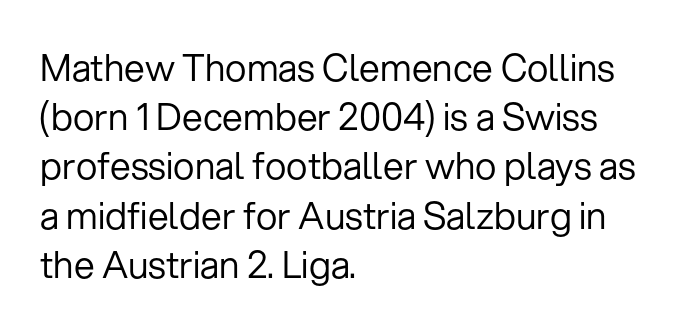
Designer's note — italics off, roman on. Is the type heavy? It reads as light-to-regular instead. Here the designer chose a conventional face with non-uniform glyph widths. Beneath every word, the page is bare.
